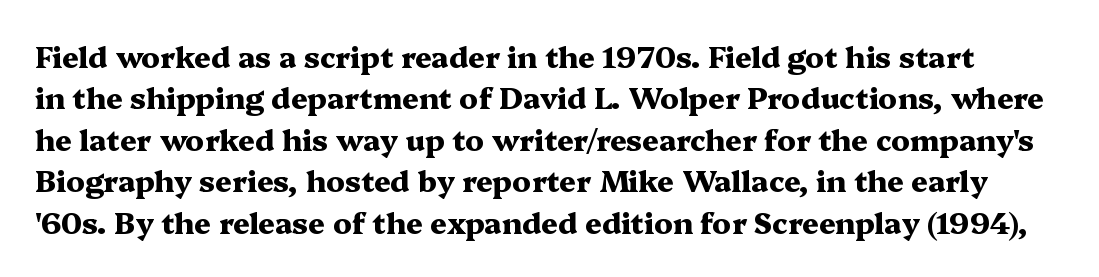
The image shows 29 px heavy, wide serif type, upright; set normal line spacing (1.43x), normal letter spacing, not underlined; medium stroke contrast and a medium x-height.
